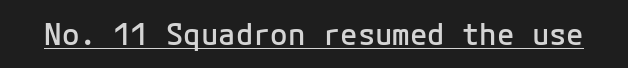
The image shows 29 px semibold sans-serif type, upright, monospaced; set normal letter spacing, underlined; low stroke contrast and a medium x-height.
